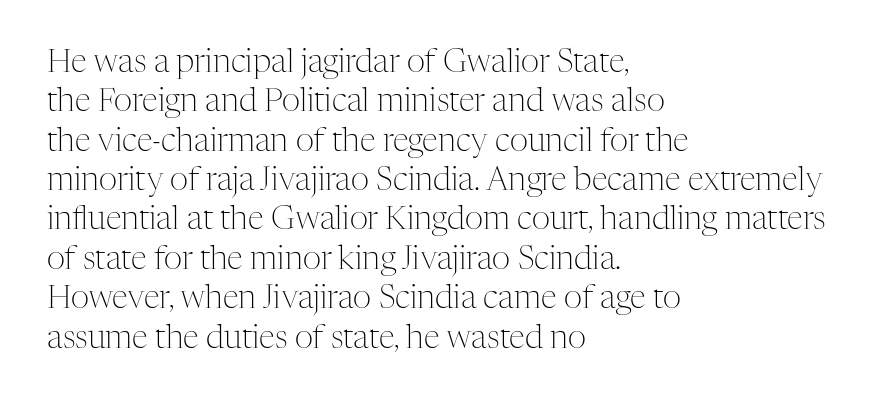
Counters stay open thanks to moderate or lighter strokes. Proportional: the letters do not fall into vertical columns. Here the glyphs are tracked normally, forming tight word shapes. A serif font was chosen for this passage. Only glyphs here, with clear space below each row. This sample uses an upright cut, with every glyph sitting square on the baseline.
